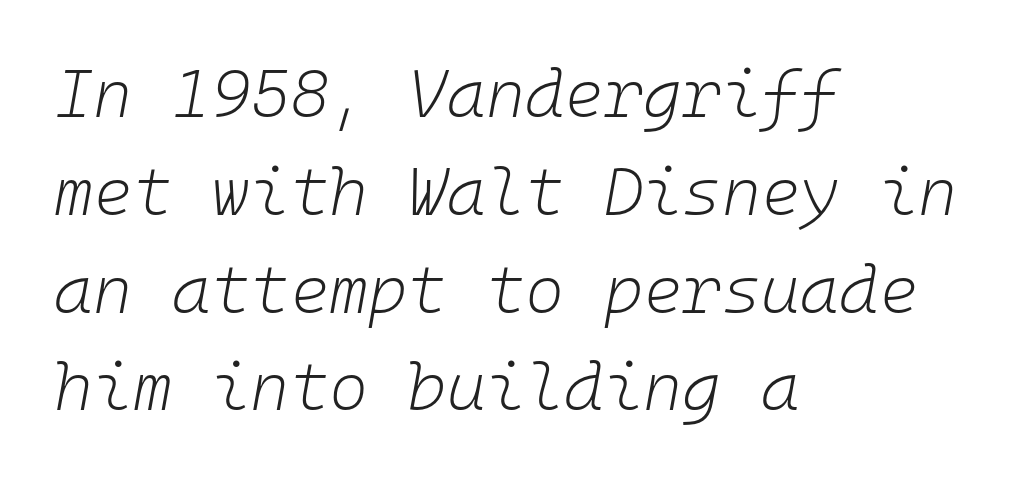
The image shows 67 px light type, italic (leaning right), monospaced; set left-aligned, normal line spacing (1.46x), normal letter spacing, not underlined; low stroke contrast and a medium x-height.
